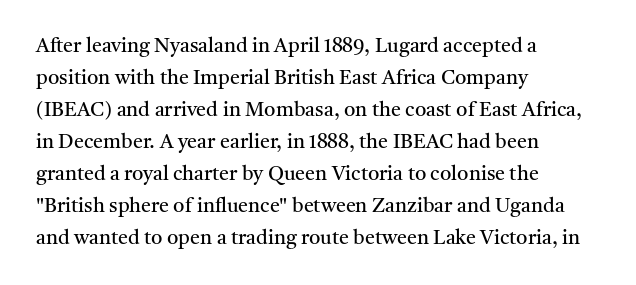
The image shows 20 px text type, upright; set left-aligned, normal line spacing (1.6x), normal letter spacing, not underlined.
